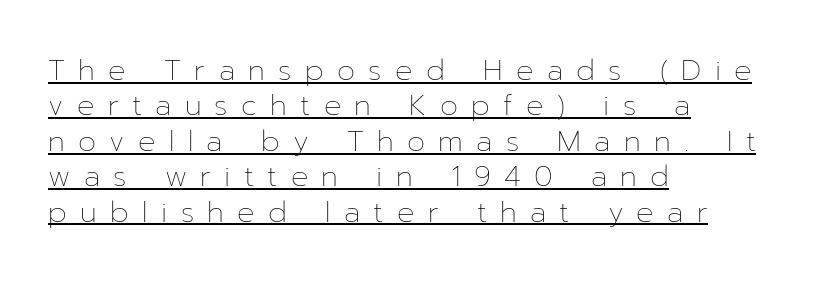
The gaps between neighbouring characters are conspicuously large. Line starts are locked; line ends wander. Emphasis is given by a line drawn under the lettering. The face used here is proportionally spaced, like ordinary book or web type. No italicization has been applied; the sample stays upright. The strokes are not fattened; the text isn't bold.
